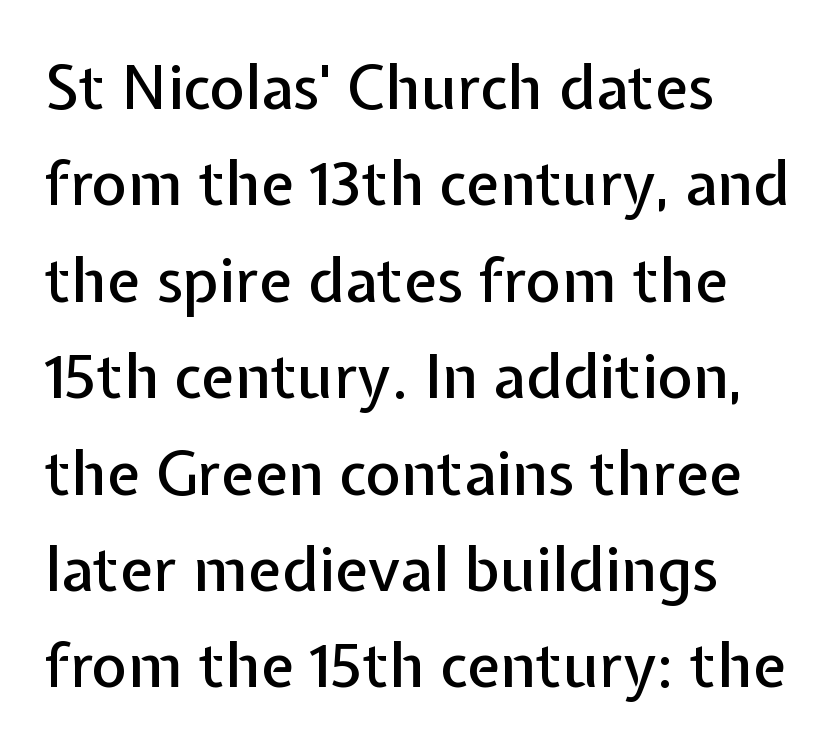
The image shows 61 px sans-serif type, upright; set left-aligned, normal line spacing (1.58x), normal letter spacing, not underlined; low stroke contrast and a medium x-height.
